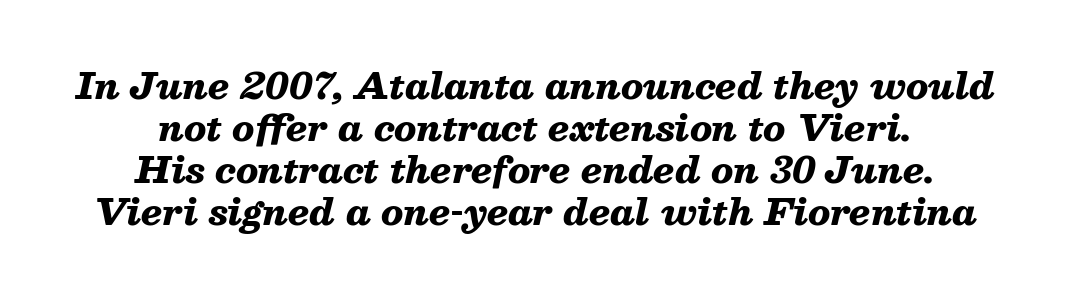
The typesetter chose a symmetrical, centered arrangement here. Italic: yes, the glyphs are oblique. The horizontal fit of the characters is conventional and even. You could not count columns in this text — the font is proportionally spaced.
